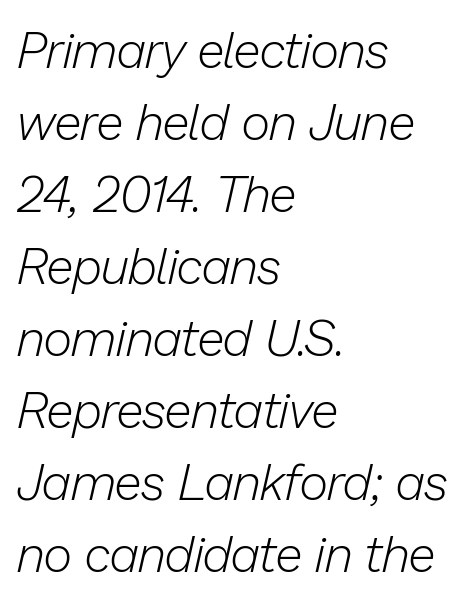
Q: Is the text bold? A: No.
Q: Is the text italic (slanted)? A: Yes, it leans right by about 13 degrees.
Q: Is the text underlined? A: No.
Q: How is the paragraph aligned? A: Left-aligned.
Q: Is the spacing between letters normal or unusually wide? A: Normal.
Q: Is the spacing between lines tight, normal or loose? A: Normal.
Q: Width (condensed, normal, or wide)? A: Normal.
Q: Stroke contrast? A: Low.
Q: x-height? A: Medium.
Q: Monospaced? A: No.
